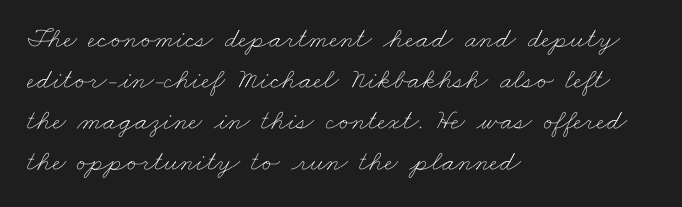
Q: Is the text bold? A: No.
Q: Is the text underlined? A: No.
Q: How is the paragraph aligned? A: Left-aligned.
Q: Is the spacing between letters normal or unusually wide? A: Normal.
Q: Is the spacing between lines tight, normal or loose? A: Normal.
Q: Width (condensed, normal, or wide)? A: Wide.
Q: Stroke contrast? A: Low.
Q: x-height? A: Small.
Q: Monospaced? A: No.
